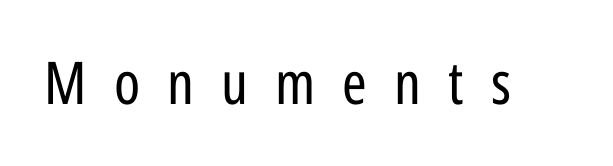
The image shows 59 px regular-weight, condensed sans-serif type, upright; set unusually wide letter spacing (+0.46 em), not underlined; low stroke contrast and a medium x-height.
